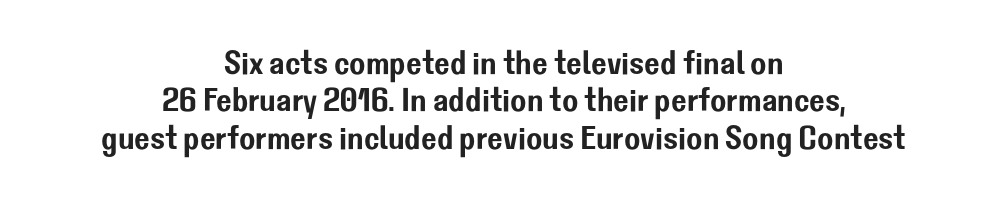
The image shows 33 px sans-serif type, upright; set centered, tight line spacing (1.13x), normal letter spacing, not underlined; low stroke contrast and a medium x-height.
